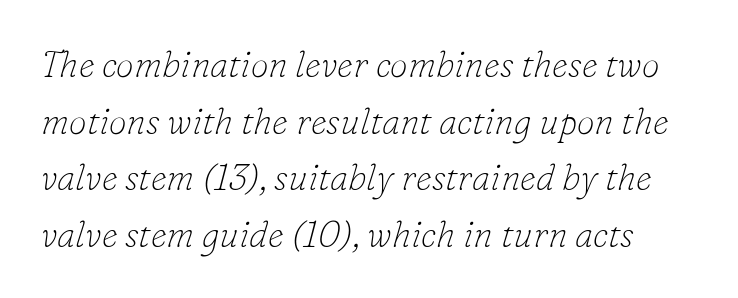
The image shows 36 px thin serif type, italic (leaning right); set normal line spacing (1.57x), normal letter spacing, not underlined; low stroke contrast and a small x-height.
